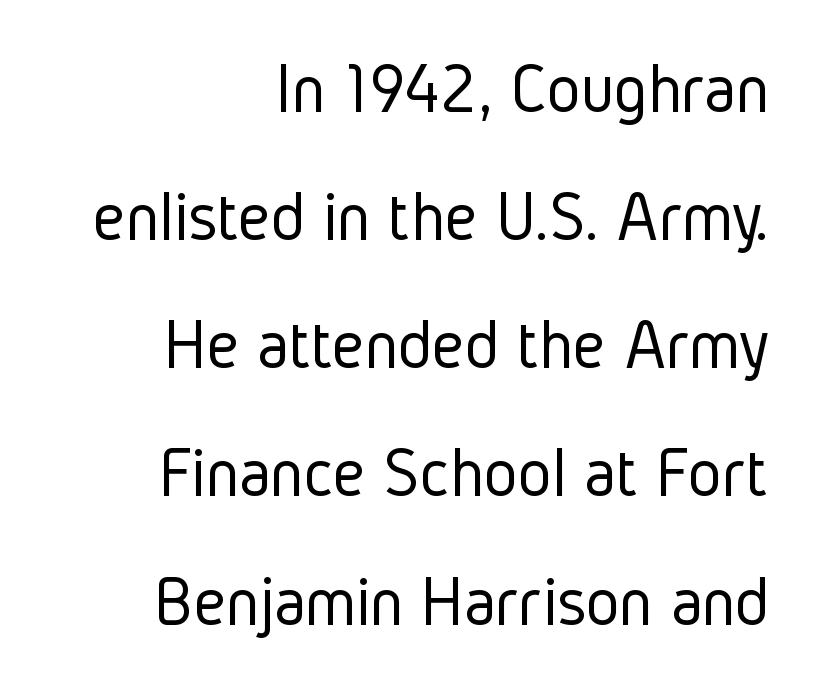
The image shows 72 px light, condensed sans-serif type, upright; set right-aligned, line spacing 1.78x, normal letter spacing, not underlined; low stroke contrast and a medium x-height.
